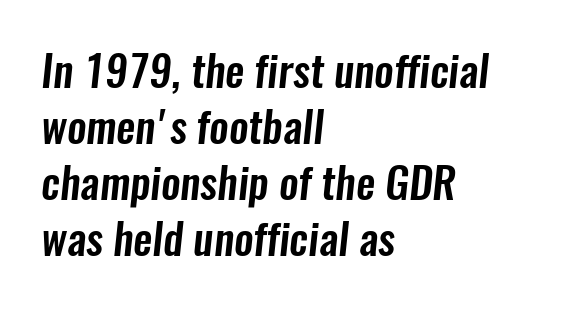
{"serif": "no", "width": "condensed", "stroke_contrast": "low", "x_height": "medium", "monospaced": "no", "underline": "no", "align": "left", "line_spacing": "normal", "line_spacing_ratio": 1.3, "letter_spacing": "normal", "letter_spacing_em": 0.0, "glyph_px": 43}
